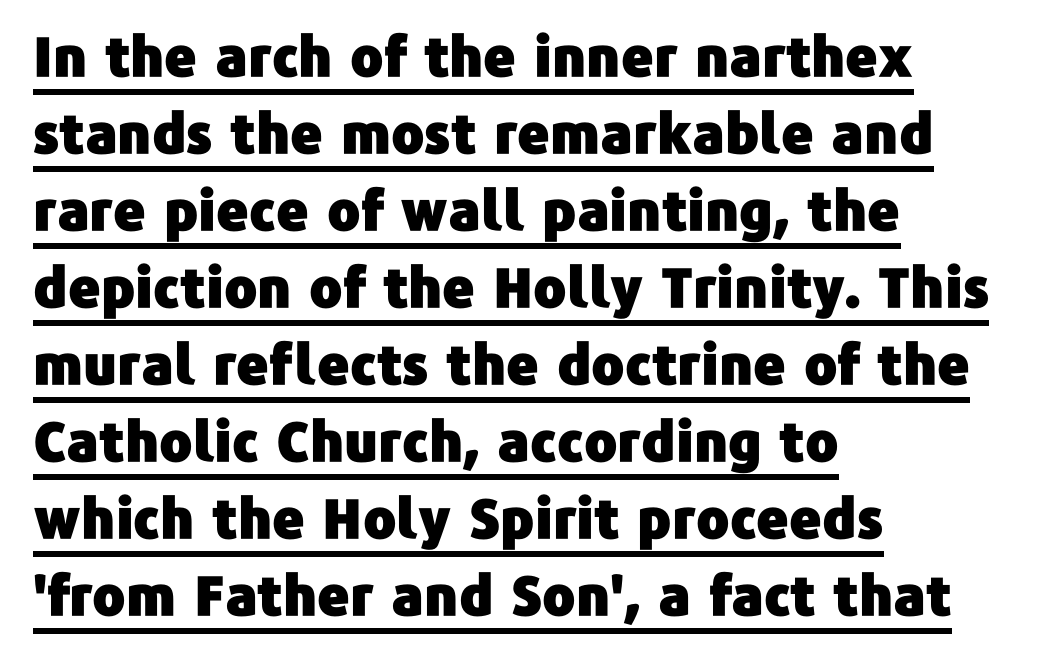
The image shows 55 px sans-serif type, upright; set left-aligned, normal line spacing (1.4x), normal letter spacing, underlined; low stroke contrast and a medium x-height.
